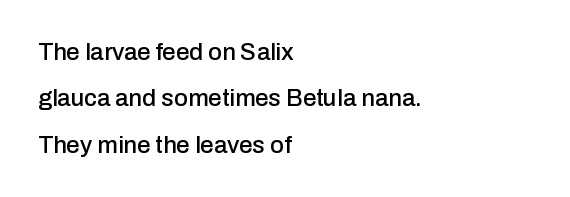
{"italic": "no", "underline": "no", "align": "left", "line_spacing": "loose", "line_spacing_ratio": 1.93, "letter_spacing": "normal", "letter_spacing_em": 0.0, "glyph_px": 24}
